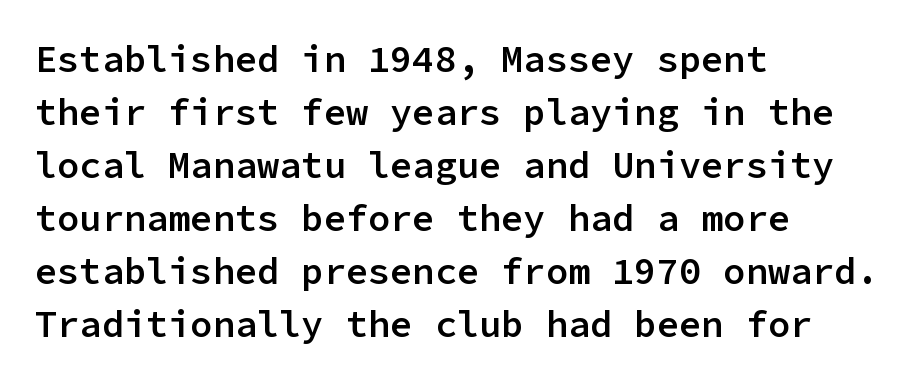
The type is set solid horizontally, with unmodified tracking. Emphasis by weight is partial: semibold. Clear beneath every line of the passage. When letters stand straight like this, we call the style roman or upright. The text block is weighted toward the left margin, trailing off unevenly rightward. Note: no serifs on the glyphs.
